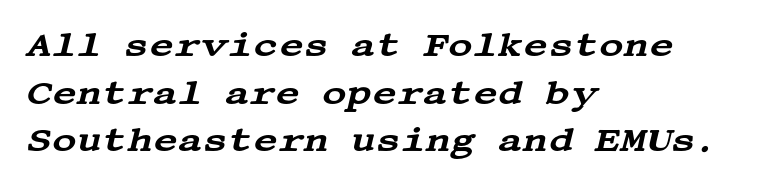
{"serif": "yes", "italic": "yes", "lean": "right", "slant_degrees": 13, "width": "wide", "stroke_contrast": "medium", "x_height": "large", "underline": "no", "align": "left", "line_spacing": "normal", "line_spacing_ratio": 1.4, "letter_spacing": "normal", "letter_spacing_em": 0.0, "glyph_px": 34}
